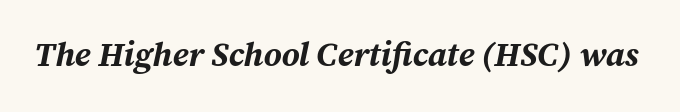
Words appear dense and cohesive because spacing is normal. The glyphs look as if they've been sheared to an angle. Each row of text sits above clean, open space. The sample has been set heavy, in full bold. The passage shown is typed in a proportional face where columns would drift.
